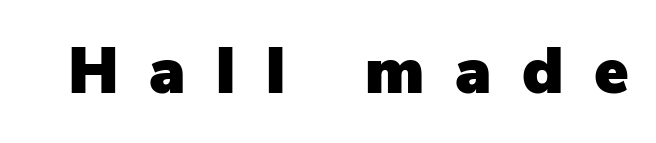
The image shows 65 px sans-serif type, upright; set unusually wide letter spacing (+0.47 em), not underlined; low stroke contrast and a medium x-height.
